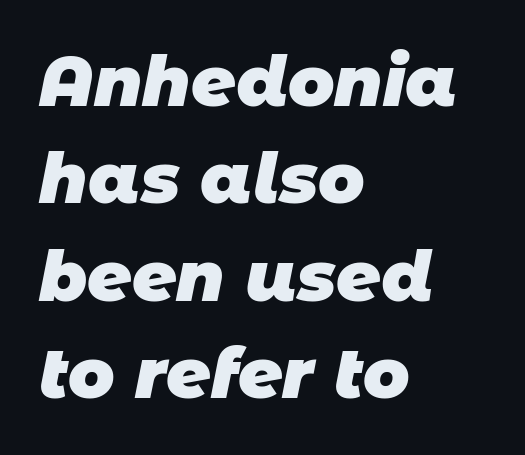
Q: Is the text bold? A: Yes.
Q: Is the typeface a serif or a sans-serif typeface? A: Sans-serif.
Q: Is the text underlined? A: No.
Q: How is the paragraph aligned? A: Left-aligned.
Q: Is the spacing between letters normal or unusually wide? A: Normal.
Q: Is the spacing between lines tight, normal or loose? A: Normal.
Q: Width (condensed, normal, or wide)? A: Normal.
Q: Stroke contrast? A: Low.
Q: x-height? A: Large.
Q: Monospaced? A: No.
